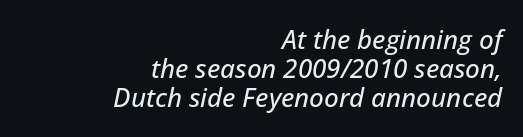
{"italic": "yes", "lean": "right", "slant_degrees": 12, "underline": "no", "align": "right", "line_spacing": "tight", "line_spacing_ratio": 1.12, "letter_spacing": "normal", "letter_spacing_em": 0.0, "glyph_px": 26}
